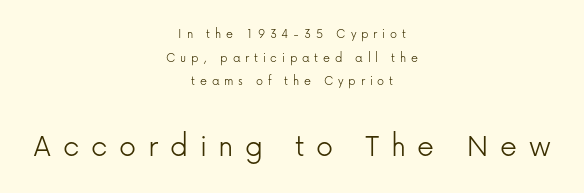
{"serif": "no", "italic": "no", "bold": "no", "weight": "light", "width": "normal", "stroke_contrast": "low", "x_height": "medium", "monospaced": "no", "underline": "no", "align": "center", "line_spacing": "normal", "line_spacing_ratio": 1.69, "letter_spacing": "wide", "letter_spacing_em": 0.34, "larger_block": "second", "size_ratio": 2.43, "glyph_px": 34}
